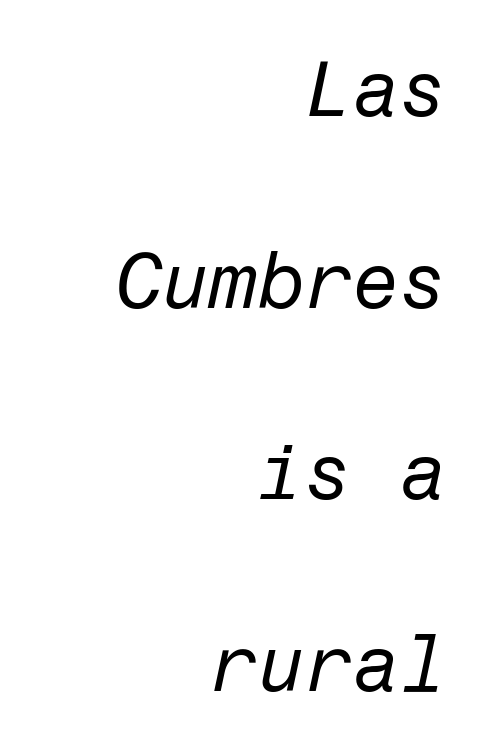
The image shows 77 px regular-weight type, italic (leaning right); set right-aligned, loose line spacing (2.49x), normal letter spacing, not underlined; low stroke contrast and a medium x-height.
